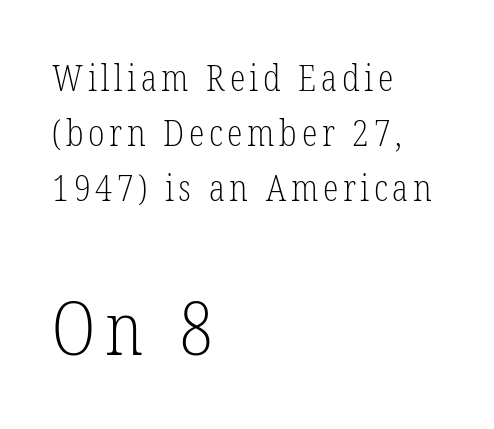
What kind of face is this? One with serifs. The space between consecutive lines is moderate. Tall strokes in this sample are plumb rather than angled. A student would notice the bottom passage is typeset larger than what precedes it. Here the designer chose a conventional face with non-uniform glyph widths.
